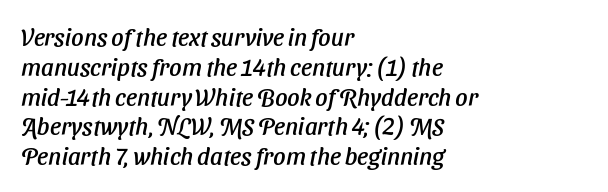
Typeset ragged right — the left edge is the straight one. The glyphs are unaccompanied by any horizontal stroke below them. The gaps between neighbouring characters are ordinary and unremarkable.
